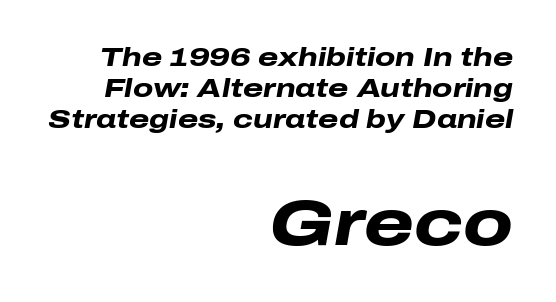
The image shows 64 px heavy, wide type, italic (leaning right); set right-aligned, line spacing 1.2x, normal letter spacing, not underlined; the second (bottom) block is 2.46x larger; low stroke contrast and a medium x-height.
